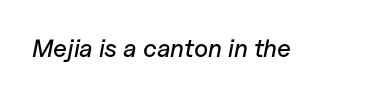
You can tell it's italic because the verticals aren't actually vertical. The specimen omits any rule beneath the text block's lines. Default kerning and tracking; the words read as compact shapes.
